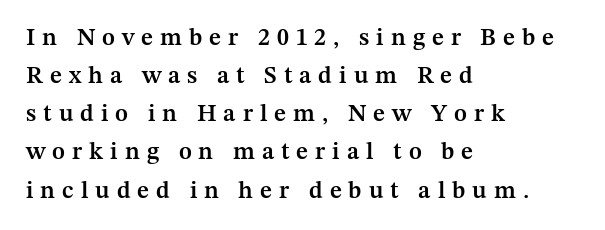
Is there much room between lines? A standard amount, neither cramped nor airy. A typesetter would call this heavily tracked-out type. One-word summary of the alignment: left. The face used here is a semibold: visibly heavier than regular, lighter than bold.
